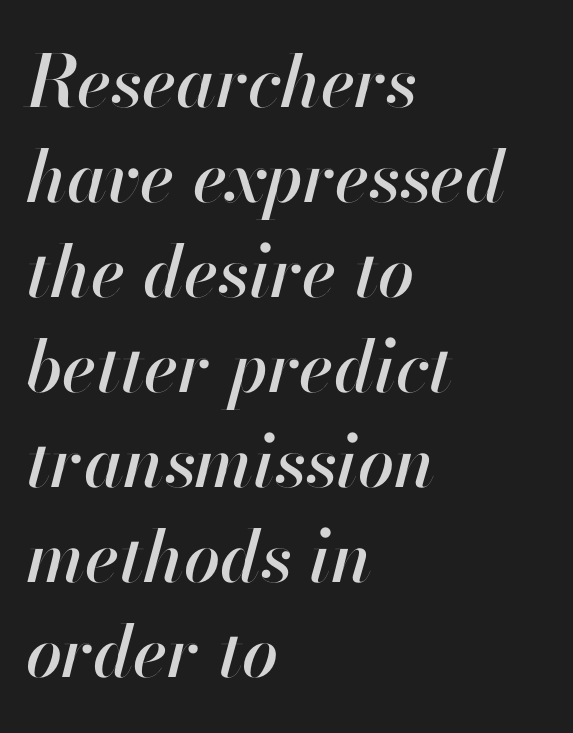
The image shows 72 px text type, italic (leaning right); set left-aligned, normal line spacing (1.32x), normal letter spacing, not underlined; high stroke contrast and a small x-height.
